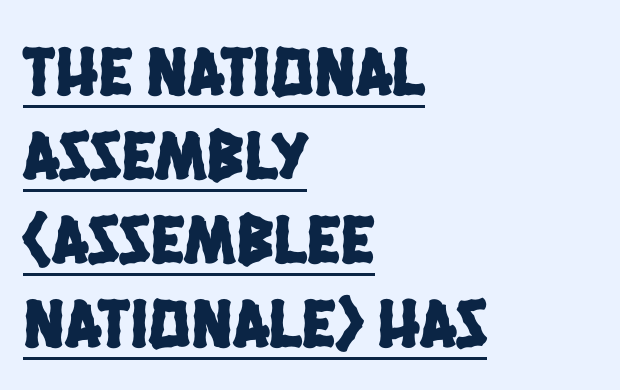
Visually the block forms a straight wall on the left and a jagged coastline on the right. To sum up the face: it is a sans, with no serifs. Students, note that the glyphs here touch the page at normal intervals. The letters advance in unequal steps, a hallmark of proportional type. The passage shown is underscored from start to finish.
